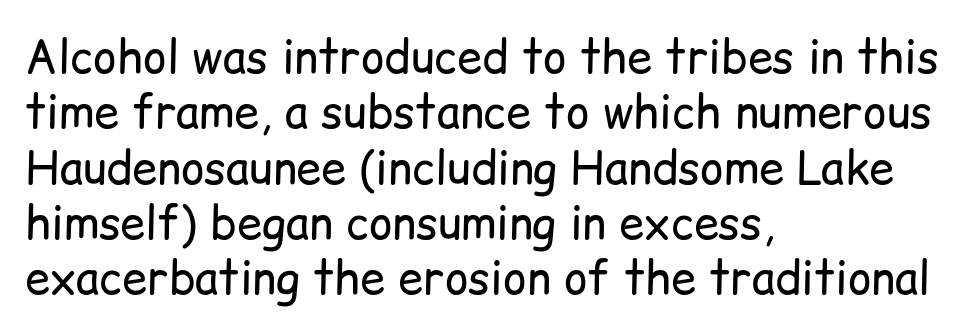
The image shows 45 px regular-weight sans-serif type, upright; set left-aligned, line spacing 1.23x, normal letter spacing, not underlined; low stroke contrast and a medium x-height.
